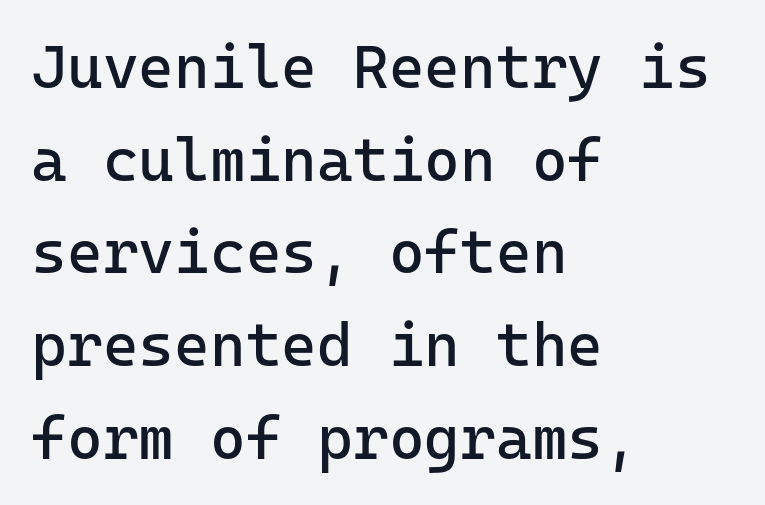
{"serif": "no", "italic": "no", "bold": "no", "weight": "regular", "width": "normal", "stroke_contrast": "low", "x_height": "medium", "monospaced": "yes", "underline": "no", "align": "left", "line_spacing": "normal", "line_spacing_ratio": 1.52, "letter_spacing": "normal", "letter_spacing_em": 0.0, "glyph_px": 61}
